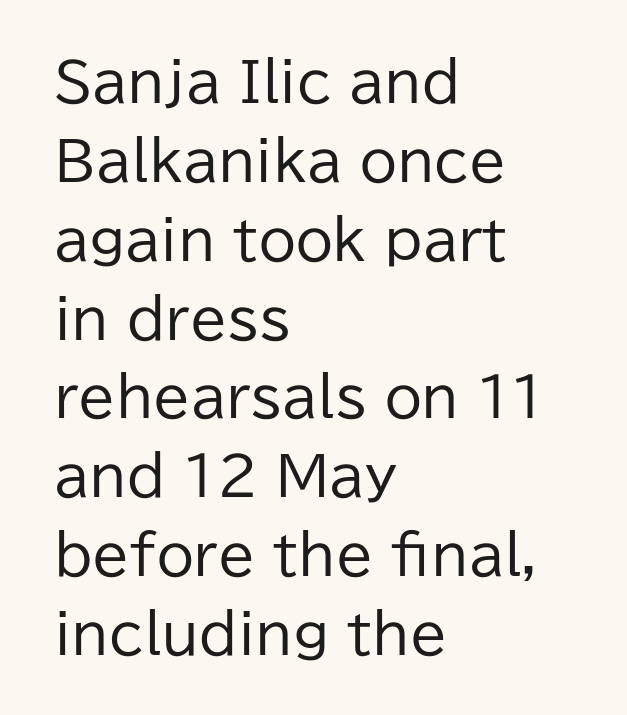
The text was rendered using a sans face with plain stroke endings. The gap between lines stays unmarked. Horizontal alignment here is leftward, the default for most running prose. Tall strokes in this sample are plumb rather than angled.
